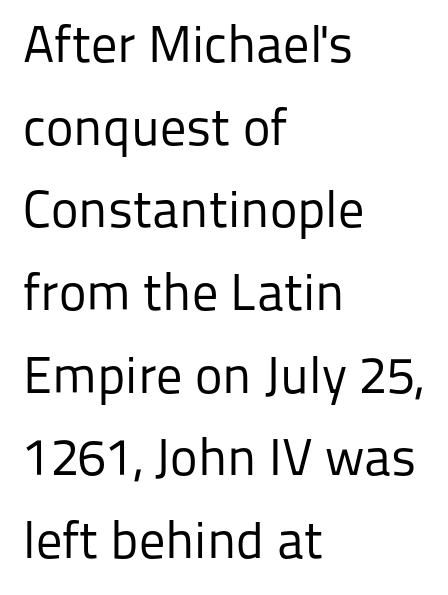
The image shows 52 px regular-weight sans-serif type, upright; set left-aligned, normal line spacing (1.59x), normal letter spacing, not underlined; low stroke contrast and a medium x-height.
